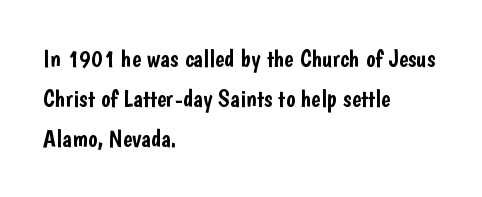
The lines are quadded left. Italic? Not at all — the glyphs are vertical. Interline gaps are of average width in this sample. Each row of text sits above clean, open space. These lines keep a tight, regular rhythm from letter to letter.
